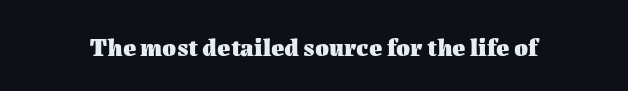
{"italic": "no", "bold": "yes", "underline": "no", "letter_spacing": "normal", "letter_spacing_em": 0.0, "glyph_px": 25}
